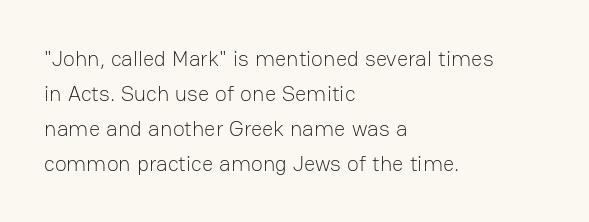
Every stem runs plumb, perpendicular to the baseline. Ink coverage per letter is moderate at most. Does extra space separate the letters? No, they use regular spacing. Line starts are locked; line ends wander. If you measured baseline to baseline, you'd find a middling distance.
